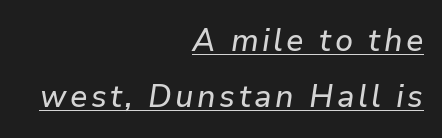
The sample's only ornament is a line tracing under the words. The ragged edge is on the left, which tells us the setting is flush right. Italic: yes, the glyphs are oblique. Is this a fixed-width face? No — the glyphs have proportional, varying widths.
